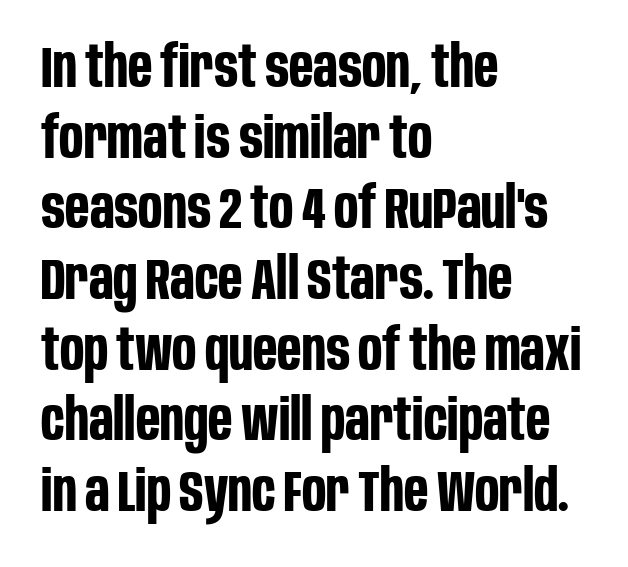
{"serif": "no", "italic": "no", "bold": "yes", "weight": "bold", "width": "condensed", "stroke_contrast": "low", "x_height": "large", "monospaced": "no", "underline": "no", "align": "left", "line_spacing_ratio": 1.24, "letter_spacing": "normal", "letter_spacing_em": 0.0, "glyph_px": 57}
